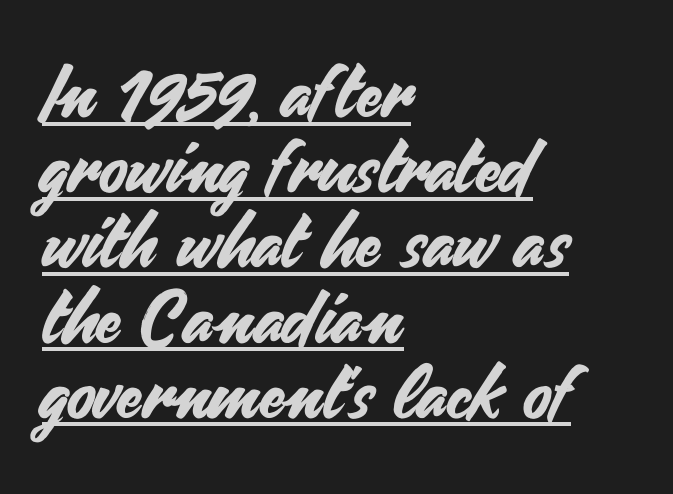
{"serif": "no", "width": "normal", "stroke_contrast": "medium", "x_height": "small", "monospaced": "no", "underline": "yes", "align": "left", "line_spacing": "tight", "line_spacing_ratio": 1.03, "letter_spacing": "normal", "letter_spacing_em": 0.0, "glyph_px": 73}
